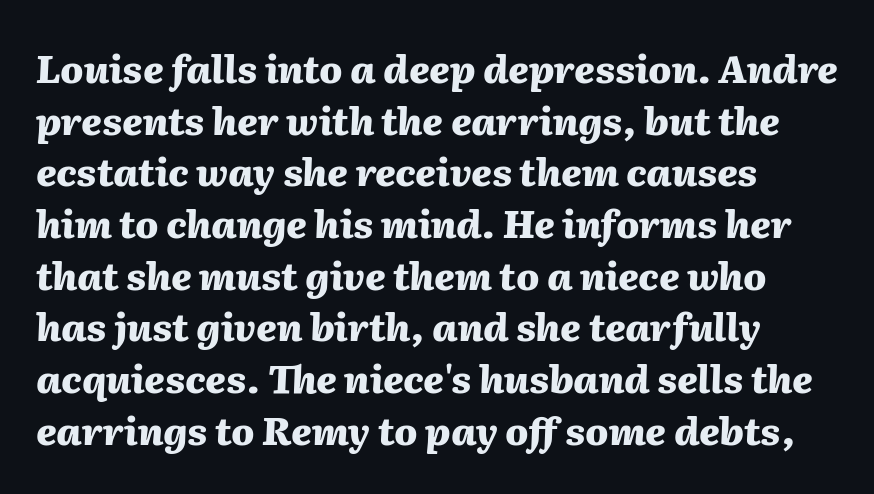
{"italic": "yes", "lean": "right", "slant_degrees": 2, "bold": "yes", "weight": "heavy", "width": "normal", "stroke_contrast": "medium", "x_height": "medium", "monospaced": "no", "underline": "no", "align": "left", "line_spacing": "normal", "line_spacing_ratio": 1.36, "letter_spacing": "normal", "letter_spacing_em": 0.0, "glyph_px": 38}
